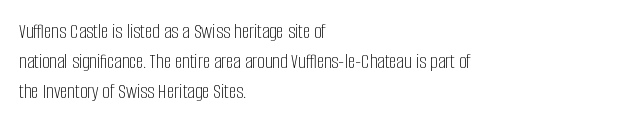
The image shows 21 px text type, upright; set left-aligned, normal line spacing (1.43x), normal letter spacing, not underlined.
